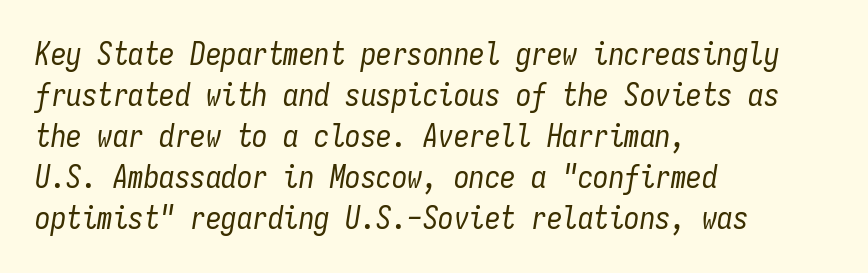
The image shows 31 px regular-weight, condensed type, italic (leaning right), monospaced; set left-aligned, normal line spacing (1.32x), normal letter spacing, not underlined; low stroke contrast and a medium x-height.
